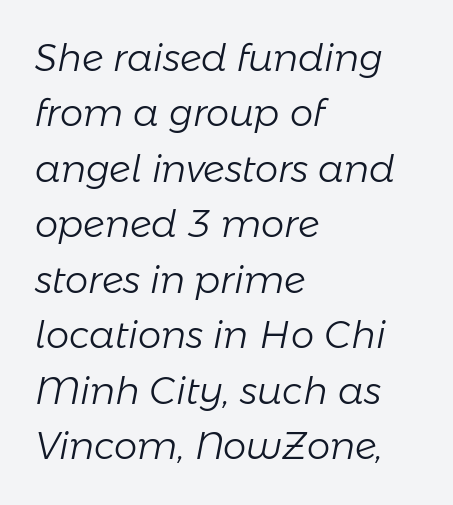
The image shows 37 px light type, italic (leaning right); set left-aligned, normal line spacing (1.5x), normal letter spacing, not underlined; low stroke contrast and a medium x-height.
